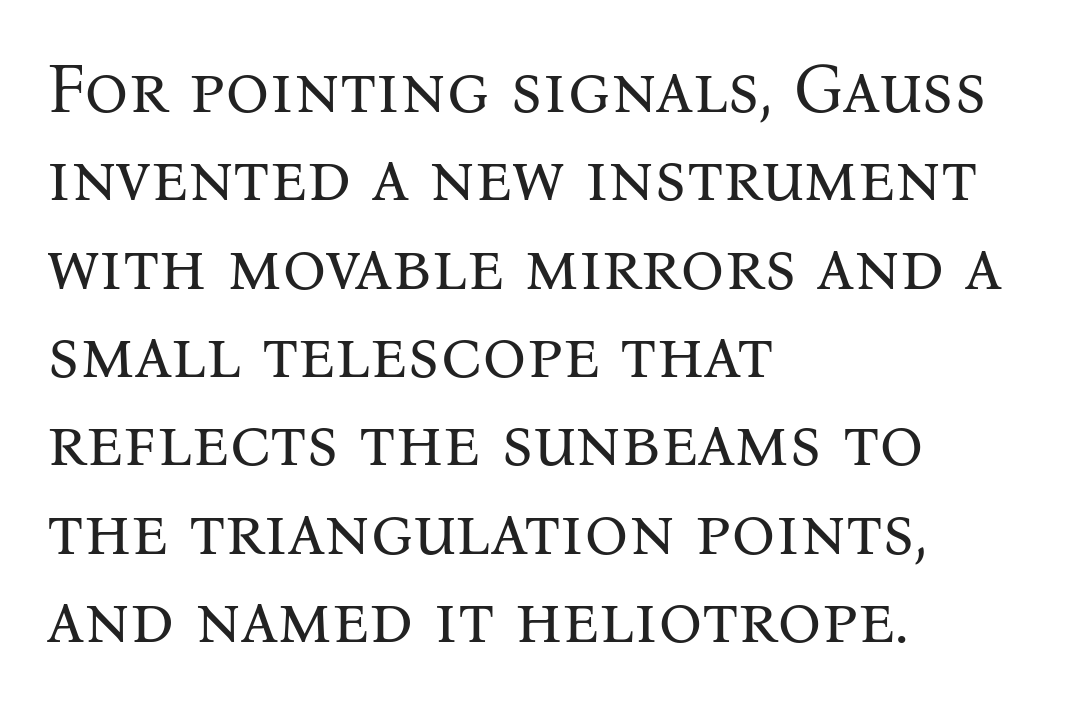
The image shows 69 px regular-weight serif type, upright; set left-aligned, normal line spacing (1.28x), normal letter spacing, not underlined; medium stroke contrast and a medium x-height.
